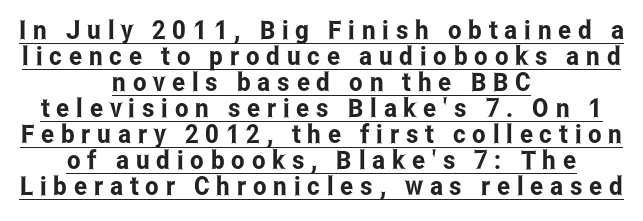
Is there an underline? Yes — a line sits under the letters. It's the straight-up-and-down kind of type. The tracking reads as deliberately expanded to a designer's eye. Reading down the column, the eye jumps only a short way to each next line. These lines stack symmetrically, like a column narrowing and widening about its center.
